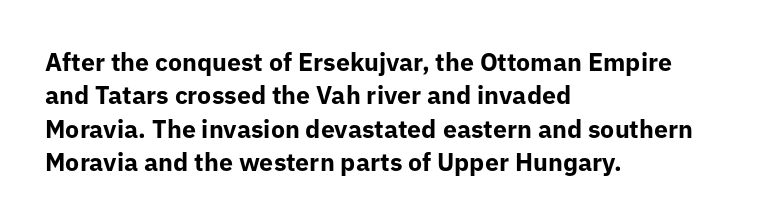
{"italic": "no", "bold": "yes", "underline": "no", "align": "left", "line_spacing": "normal", "line_spacing_ratio": 1.34, "letter_spacing": "normal", "letter_spacing_em": 0.0, "glyph_px": 25}
